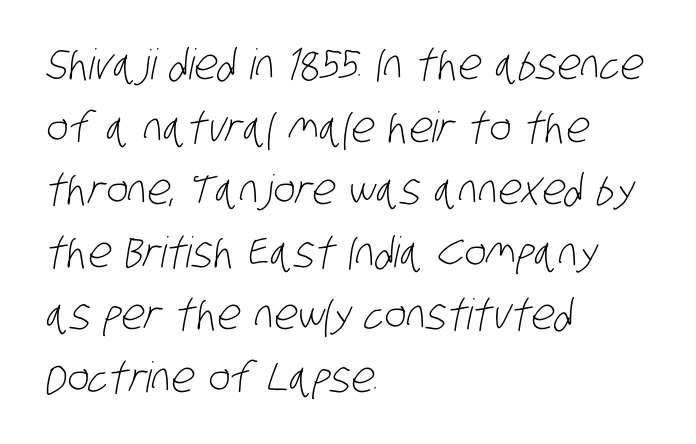
{"serif": "no", "bold": "no", "weight": "light", "width": "condensed", "stroke_contrast": "low", "x_height": "large", "monospaced": "no", "underline": "no", "align": "left", "line_spacing": "normal", "line_spacing_ratio": 1.49, "letter_spacing": "normal", "letter_spacing_em": 0.0, "glyph_px": 42}
